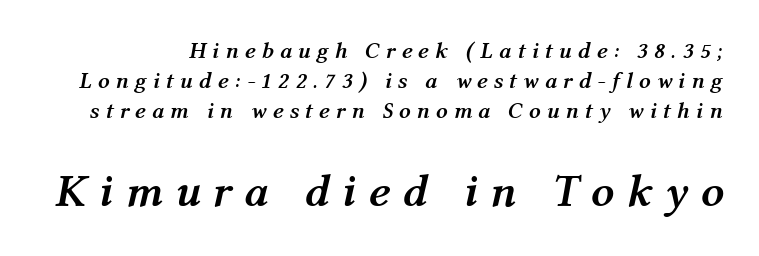
The image shows 46 px semibold type, italic (leaning right); set normal line spacing (1.31x), unusually wide letter spacing (+0.26 em), not underlined; the second (bottom) block is 2.0x larger; medium stroke contrast and a medium x-height.
